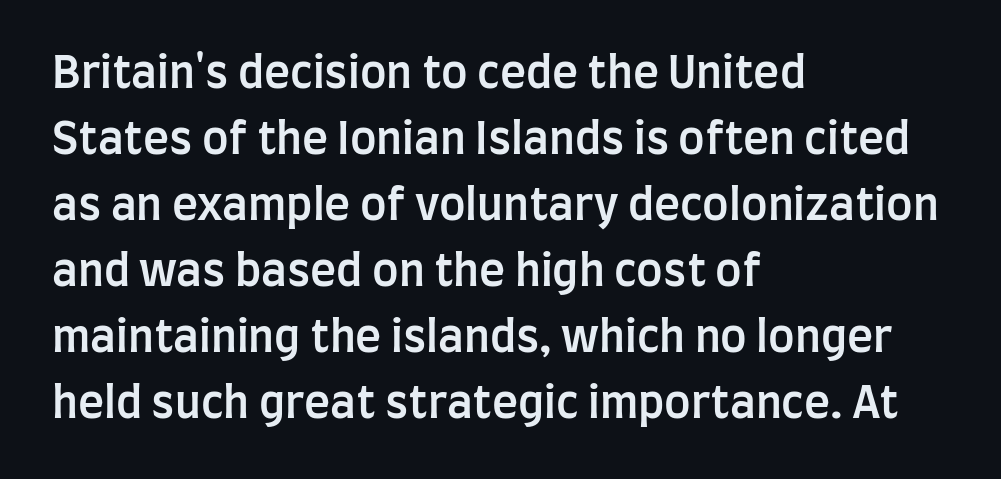
{"serif": "no", "italic": "no", "bold": "semi", "weight": "semibold", "width": "condensed", "stroke_contrast": "low", "x_height": "large", "monospaced": "no", "underline": "no", "align": "left", "line_spacing": "normal", "line_spacing_ratio": 1.5, "letter_spacing": "normal", "letter_spacing_em": 0.0, "glyph_px": 44}
